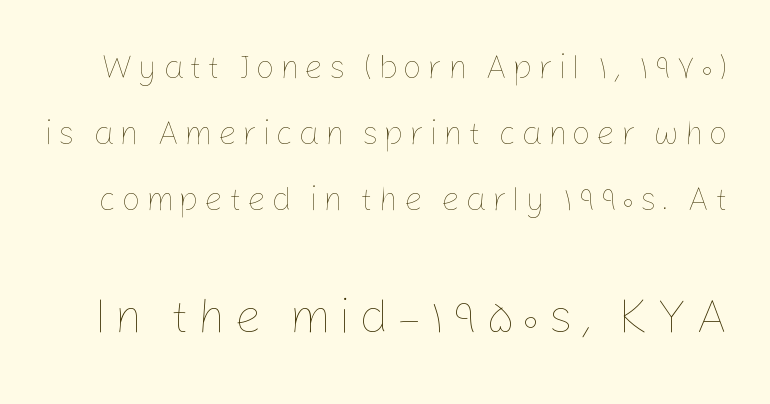
The image shows 49 px thin type, upright; set loose line spacing (2.0x), not underlined; the second (bottom) block is 1.48x larger; low stroke contrast and a medium x-height.
